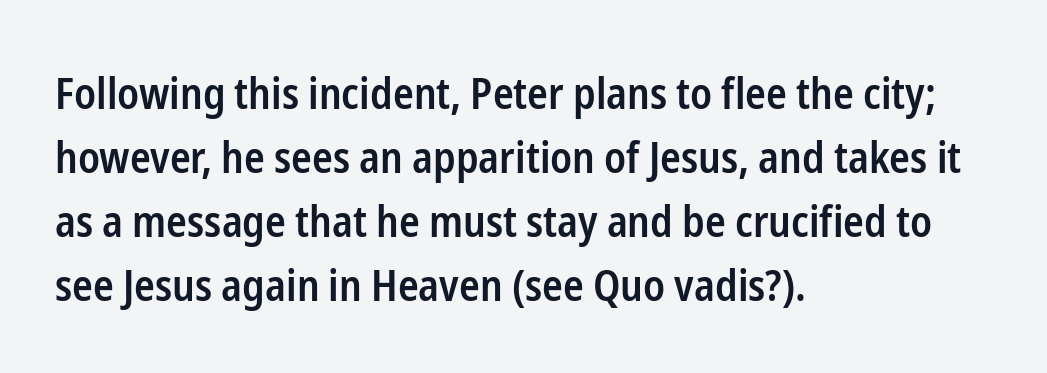
Q: Is the text bold? A: Semi-bold.
Q: Is the text italic (slanted)? A: No, it is upright.
Q: Is the typeface a serif or a sans-serif typeface? A: Sans-serif.
Q: Is the text underlined? A: No.
Q: How is the paragraph aligned? A: Left-aligned.
Q: Is the spacing between letters normal or unusually wide? A: Normal.
Q: Is the spacing between lines tight, normal or loose? A: Normal.
Q: Width (condensed, normal, or wide)? A: Condensed.
Q: Stroke contrast? A: Low.
Q: x-height? A: Medium.
Q: Monospaced? A: No.
